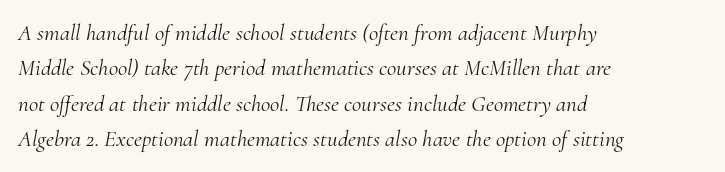
The whole block is typeset with a tilt. The space beneath each line is pristine and unruled. What stands out about the letter spacing? Nothing — it is the standard amount. This rendering uses left alignment, leaving the right contour irregular. Heaviness? Minimal to ordinary, like unemphasized prose. Normally led — the rows are evenly, conventionally spaced.
